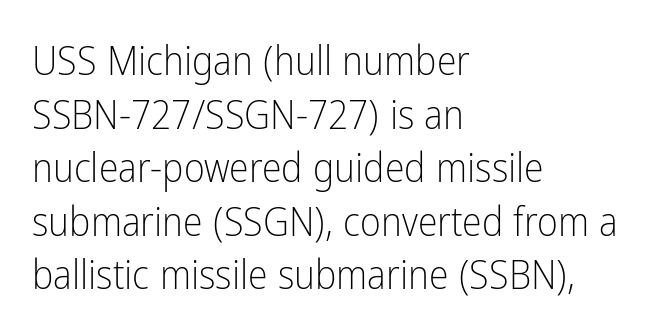
{"serif": "no", "italic": "no", "bold": "no", "weight": "light", "width": "condensed", "stroke_contrast": "low", "x_height": "medium", "monospaced": "no", "underline": "no", "align": "left", "line_spacing": "normal", "line_spacing_ratio": 1.34, "letter_spacing": "normal", "letter_spacing_em": 0.0, "glyph_px": 40}
